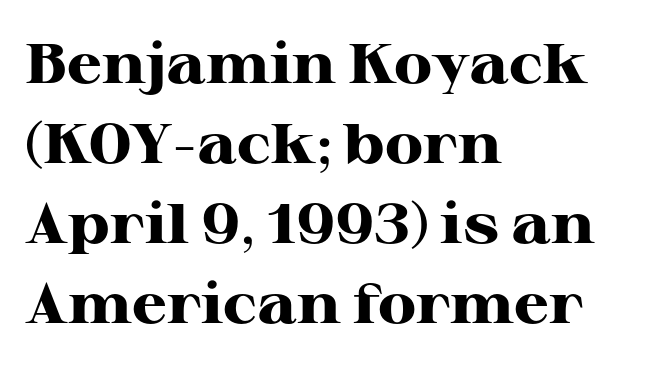
{"serif": "yes", "italic": "no", "bold": "yes", "weight": "heavy", "width": "wide", "stroke_contrast": "high", "x_height": "medium", "monospaced": "no", "underline": "no", "align": "left", "line_spacing": "normal", "line_spacing_ratio": 1.43, "letter_spacing": "normal", "letter_spacing_em": 0.0, "glyph_px": 56}
